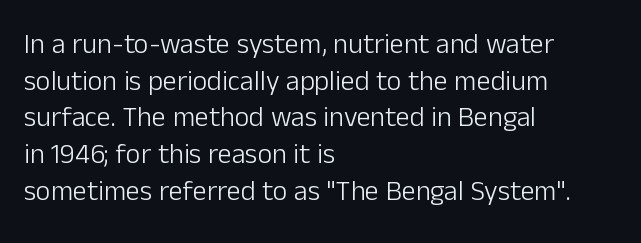
Q: Is the text bold? A: No.
Q: Is the text italic (slanted)? A: No, it is upright.
Q: Is the typeface a serif or a sans-serif typeface? A: Sans-serif.
Q: Is the text underlined? A: No.
Q: How is the paragraph aligned? A: Left-aligned.
Q: Is the spacing between letters normal or unusually wide? A: Normal.
Q: Is the spacing between lines tight, normal or loose? A: Normal.
Q: Width (condensed, normal, or wide)? A: Normal.
Q: Stroke contrast? A: Low.
Q: x-height? A: Medium.
Q: Monospaced? A: No.
